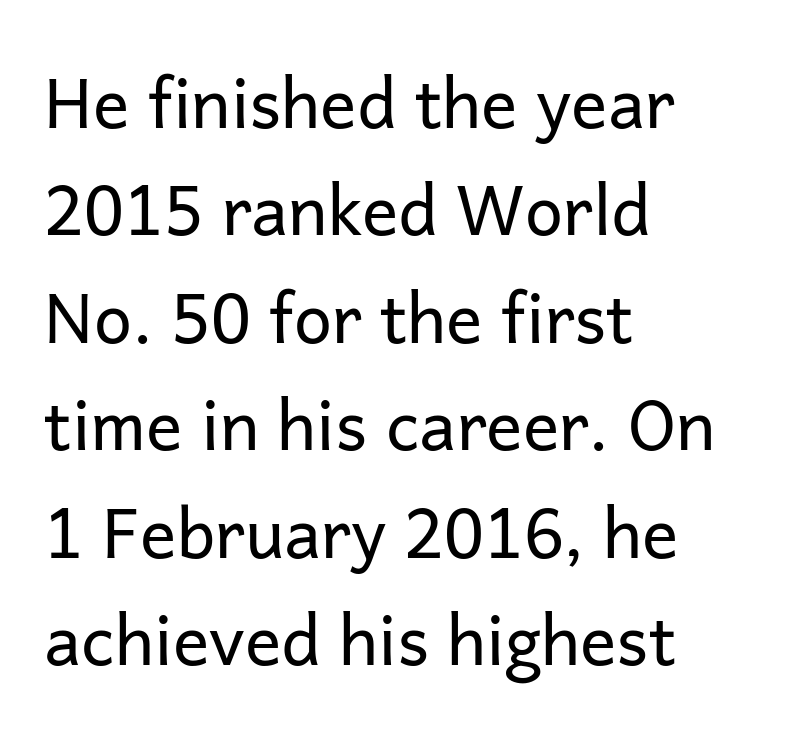
{"serif": "no", "italic": "no", "bold": "no", "weight": "regular", "width": "normal", "stroke_contrast": "low", "x_height": "medium", "monospaced": "no", "underline": "no", "align": "left", "line_spacing": "normal", "line_spacing_ratio": 1.58, "letter_spacing": "normal", "letter_spacing_em": 0.0, "glyph_px": 68}
